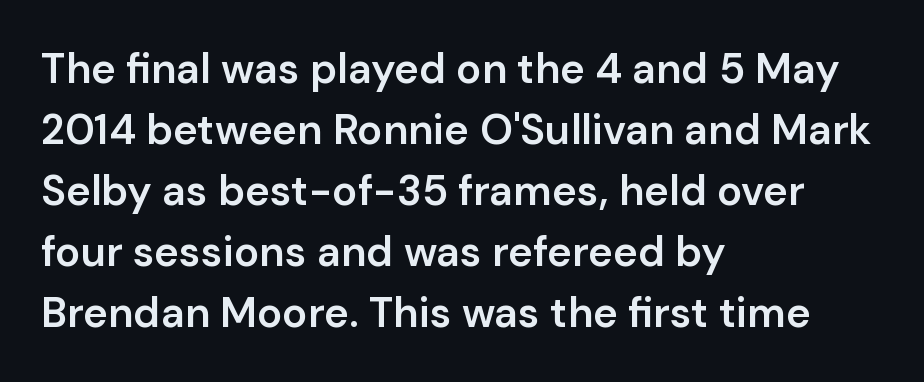
Q: Is the text bold? A: Semi-bold.
Q: Is the text italic (slanted)? A: No, it is upright.
Q: Is the typeface a serif or a sans-serif typeface? A: Sans-serif.
Q: Is the text underlined? A: No.
Q: How is the paragraph aligned? A: Left-aligned.
Q: Is the spacing between letters normal or unusually wide? A: Normal.
Q: Is the spacing between lines tight, normal or loose? A: Normal.
Q: Width (condensed, normal, or wide)? A: Normal.
Q: Stroke contrast? A: Low.
Q: x-height? A: Medium.
Q: Monospaced? A: No.
